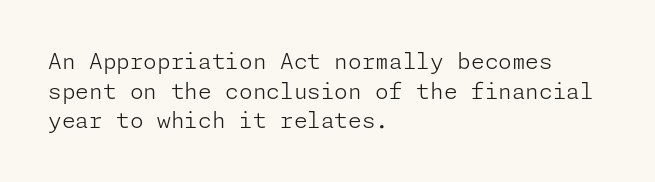
Unmarked baselines from the first word to the last. The designer left line spacing at the default. The rendering anchors every line to the left-hand side. The gaps between neighbouring characters are ordinary and unremarkable. The type sits square on the baseline with zero lean.
